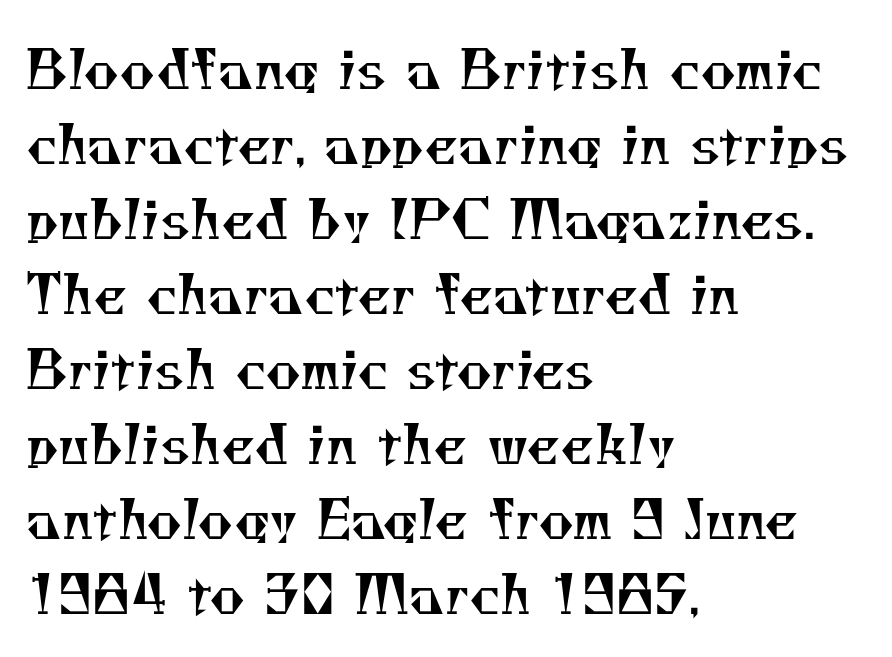
This sample has the flowing, uneven cadence of proportional lettering. Bare-footed words on every line. No chunkiness to these letters — they're not bold. If you measured baseline to baseline, you'd find a middling distance. The glyphs in this specimen are seriffed.
